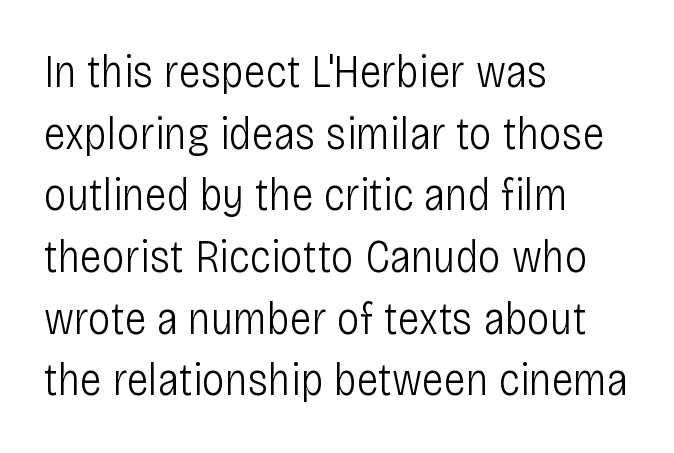
The weight would be labelled regular, book, light, or lighter still. The space between consecutive lines is moderate. Which margin do the lines hug? The left one — the right edge is uneven. Descenders hang freely into open space. Varying glyph widths throughout — classic text-font behaviour.
